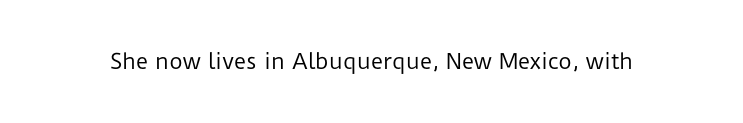
The image shows 21 px text type, upright; set normal letter spacing, not underlined.
